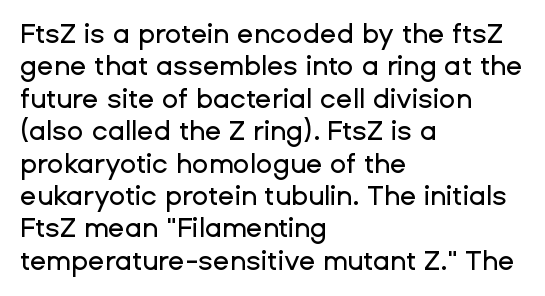
Designer's note — italics off, roman on. The specimen omits any rule beneath the text block's lines. No extra tracking has been applied to these lines. Each line starts at the same left margin while the right side varies.
